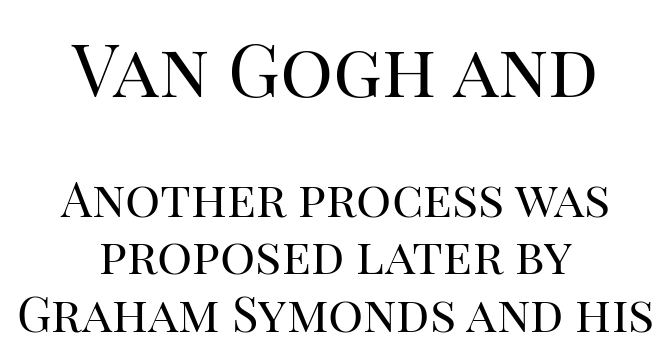
Q: Is the text bold? A: No.
Q: Is the text italic (slanted)? A: No, it is upright.
Q: Is the typeface a serif or a sans-serif typeface? A: Serif.
Q: Is the text underlined? A: No.
Q: How is the paragraph aligned? A: Centered.
Q: Is the spacing between letters normal or unusually wide? A: Normal.
Q: Which block of text is set in a larger size, the first (top) or the second (bottom)? A: The first (top) one.
Q: Width (condensed, normal, or wide)? A: Normal.
Q: Stroke contrast? A: High.
Q: x-height? A: Large.
Q: Monospaced? A: No.
